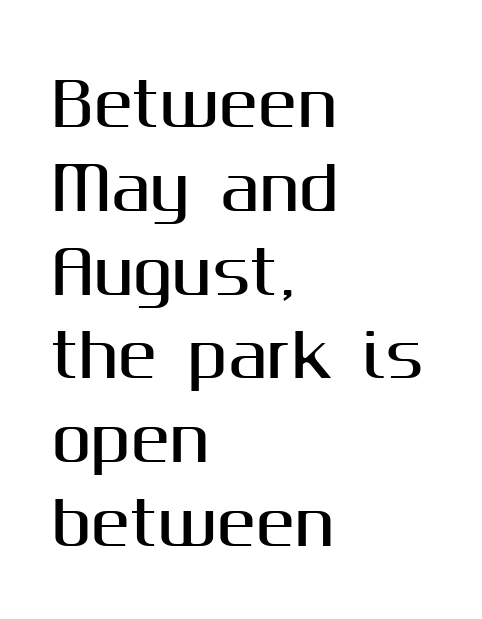
Q: Is the text italic (slanted)? A: No, it is upright.
Q: Is the typeface a serif or a sans-serif typeface? A: Sans-serif.
Q: Is the text underlined? A: No.
Q: How is the paragraph aligned? A: Left-aligned.
Q: Is the spacing between letters normal or unusually wide? A: Normal.
Q: Is the spacing between lines tight, normal or loose? A: Normal.
Q: Width (condensed, normal, or wide)? A: Normal.
Q: Stroke contrast? A: Medium.
Q: x-height? A: Medium.
Q: Monospaced? A: No.
